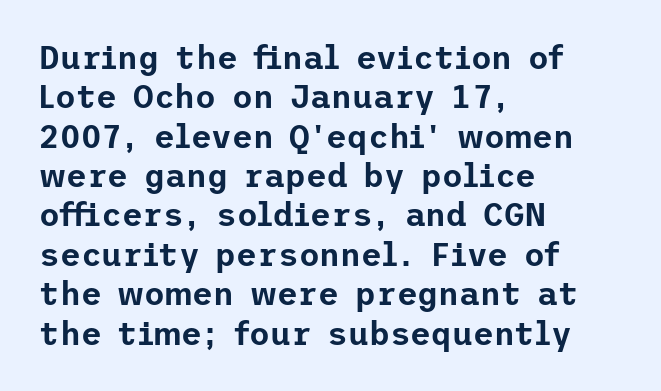
Q: Is the text italic (slanted)? A: No, it is upright.
Q: Is the typeface a serif or a sans-serif typeface? A: Sans-serif.
Q: Is the text underlined? A: No.
Q: How is the paragraph aligned? A: Left-aligned.
Q: Is the spacing between letters normal or unusually wide? A: Normal.
Q: Width (condensed, normal, or wide)? A: Normal.
Q: Stroke contrast? A: Low.
Q: x-height? A: Medium.
